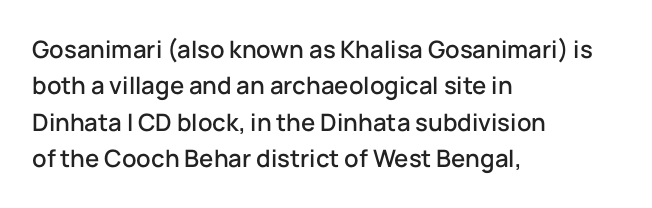
The image shows 24 px text type, upright; set left-aligned, normal line spacing (1.52x), normal letter spacing, not underlined.
